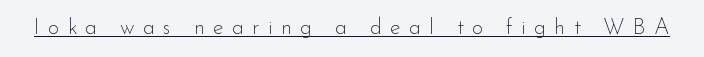
Characters remain perfectly vertical along every line. A continuous stroke trails under the words, as in a hyperlink. No extra ink here — the face is not bold. The line texture is sparse and dotted thanks to wide tracking.
